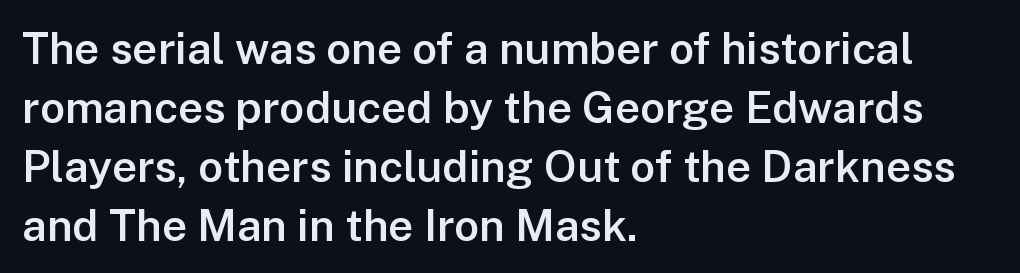
Typographic density is moderately raised because the face is semibold. You could call the tracking neutral — neither tight nor loose. A roman cut, with each character standing at attention. This sample has the flowing, uneven cadence of proportional lettering.
